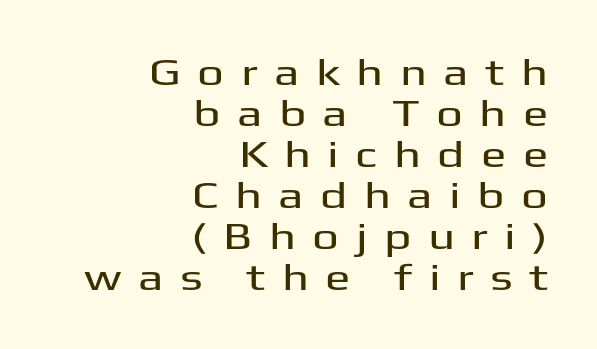
The type sits square on the baseline with zero lean. In terms of leading, this rendering errs on the cramped side. Nobody drew a line under any word here. The type is letterspaced generously, with wide tracking. The letters carry no serifs — their stems end cleanly without finishing strokes.
